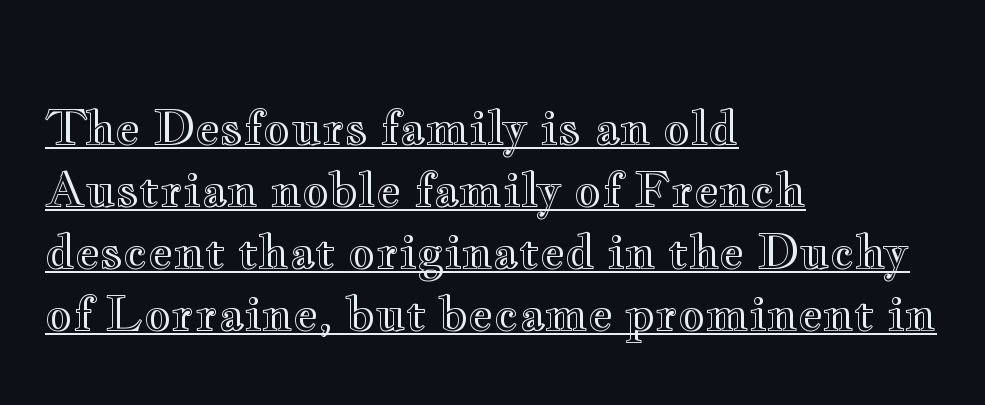
Character widths vary here, with narrow letters taking less room than wide ones. Each new line begins a customary step beneath the previous one. Alignment: flush left. The specimen includes a rule beneath the text block's lines. Characters follow at the spacing the type designer built in.
